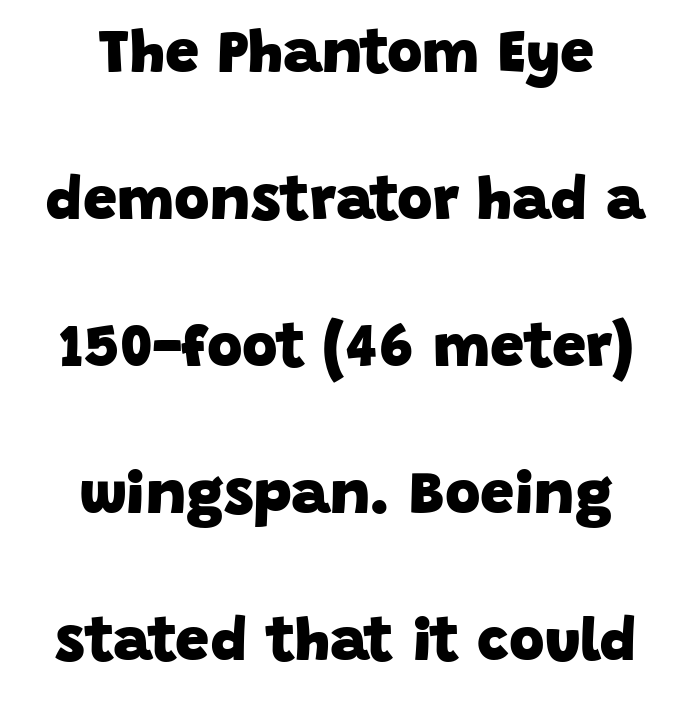
Unlike a traditional serif, this face leaves its strokes unadorned. Think of a printed novel: that variable character pitch is what you see here. Clear beneath every line of the passage. The passage shown is emphatically bold. Nobody touched the tracking dial on this one. Successive baselines arrive slowly, with a big drop between each.
